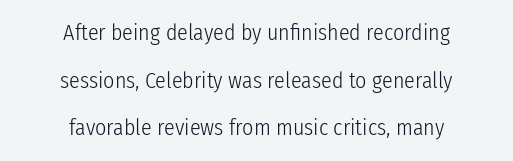
The leading is generous, giving the passage an open texture. Tracking value appears to be zero — textbook default spacing. No italicization has been applied; the sample stays upright. Notice how the passage keeps no hard edge, just a central spine.
